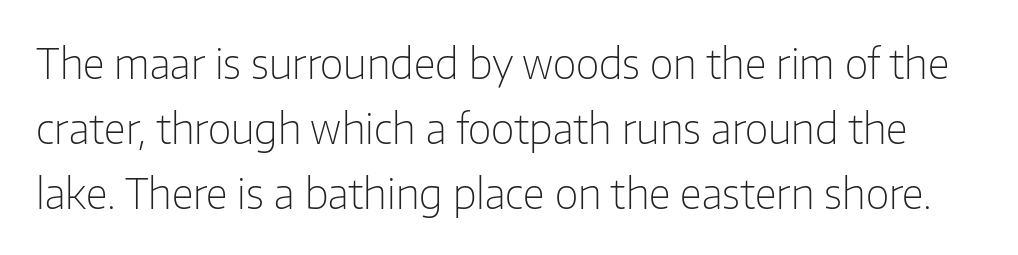
The image shows 41 px light sans-serif type, upright; set normal line spacing (1.58x), normal letter spacing, not underlined; low stroke contrast and a medium x-height.
